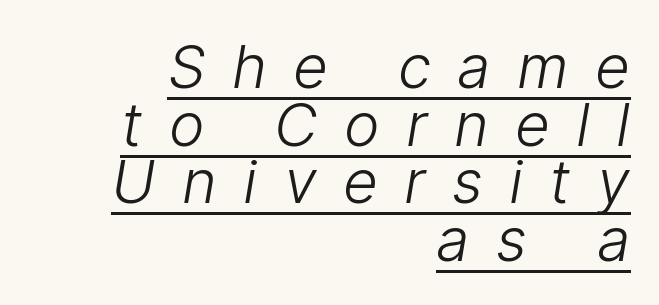
{"serif": "no", "bold": "no", "weight": "light", "width": "normal", "stroke_contrast": "low", "x_height": "medium", "monospaced": "no", "underline": "yes", "align": "right", "line_spacing": "tight", "line_spacing_ratio": 0.96, "letter_spacing": "wide", "letter_spacing_em": 0.44, "glyph_px": 60}
